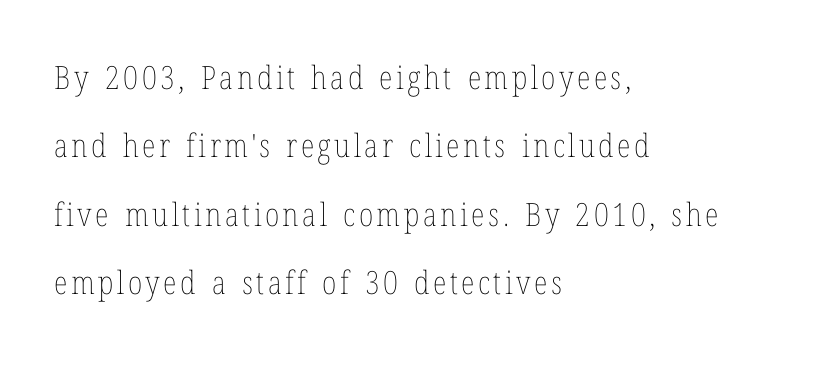
The image shows 32 px thin, condensed type, upright; set left-aligned, loose line spacing (2.14x), not underlined; low stroke contrast and a medium x-height.
